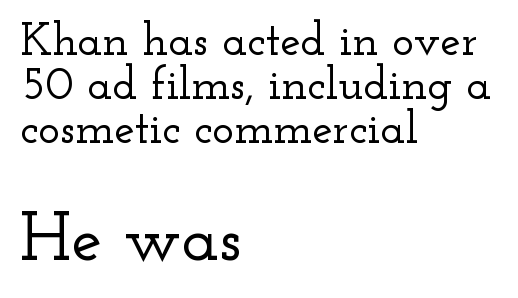
The image shows 69 px wide serif type, upright; set left-aligned, tight line spacing (0.96x), normal letter spacing, not underlined; the second (bottom) block is 1.5x larger; low stroke contrast and a small x-height.
